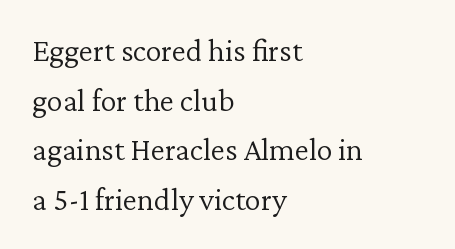
The image shows 32 px light serif type, upright; set left-aligned, normal line spacing (1.55x), normal letter spacing, not underlined; low stroke contrast and a medium x-height.
